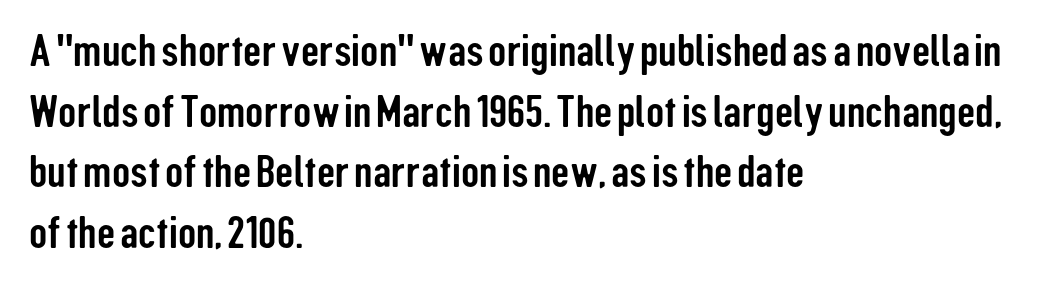
These lines keep a tight, regular rhythm from letter to letter. Observe the absence of serifs on each vertical stroke in this sample. Which margin do the lines hug? The left one — the right edge is uneven. The area under the type is left untouched. The lettering stays uniformly vertical, giving the passage a roman look. Think of a printed novel: that variable character pitch is what you see here.
